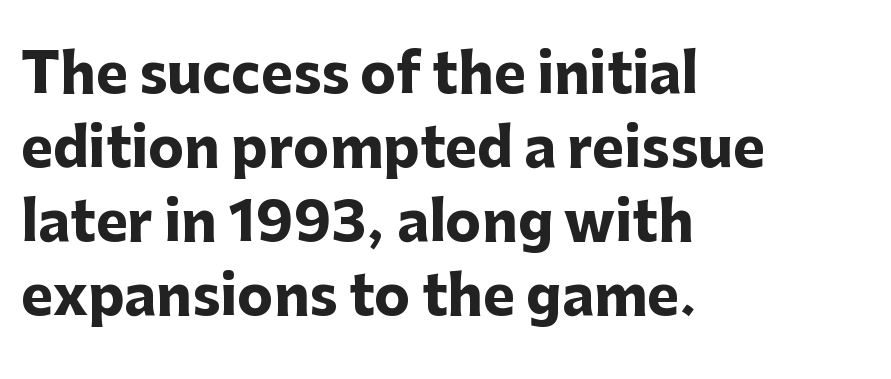
Q: Is the text bold? A: Yes.
Q: Is the text italic (slanted)? A: No, it is upright.
Q: Is the typeface a serif or a sans-serif typeface? A: Sans-serif.
Q: Is the text underlined? A: No.
Q: How is the paragraph aligned? A: Left-aligned.
Q: Is the spacing between letters normal or unusually wide? A: Normal.
Q: Is the spacing between lines tight, normal or loose? A: Normal.
Q: Width (condensed, normal, or wide)? A: Normal.
Q: Stroke contrast? A: Low.
Q: x-height? A: Medium.
Q: Monospaced? A: No.
